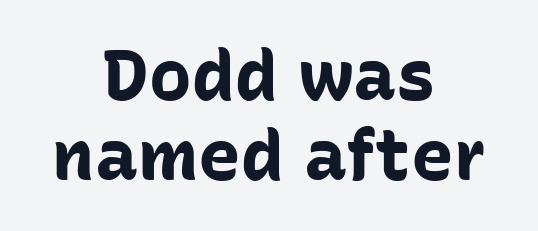
The image shows 71 px bold sans-serif type, upright; set centered, tight line spacing (1.13x), normal letter spacing, not underlined; low stroke contrast and a medium x-height.
